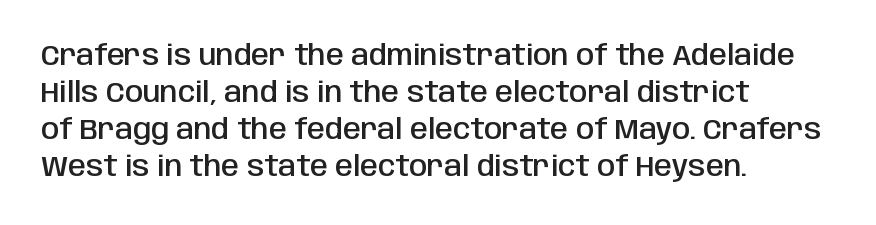
The image shows 29 px semibold, condensed sans-serif type, upright; set left-aligned, normal line spacing (1.28x), normal letter spacing, not underlined; low stroke contrast and a large x-height.
